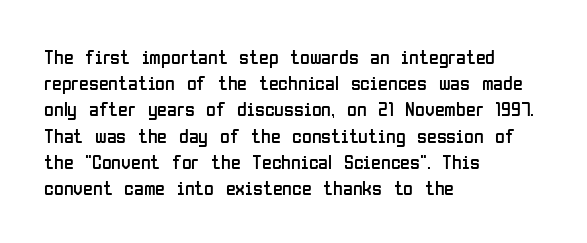
Q: Is the text bold? A: No.
Q: Is the text italic (slanted)? A: No, it is upright.
Q: Is the text underlined? A: No.
Q: How is the paragraph aligned? A: Left-aligned.
Q: Is the spacing between letters normal or unusually wide? A: Normal.
Q: Is the spacing between lines tight, normal or loose? A: Normal.
